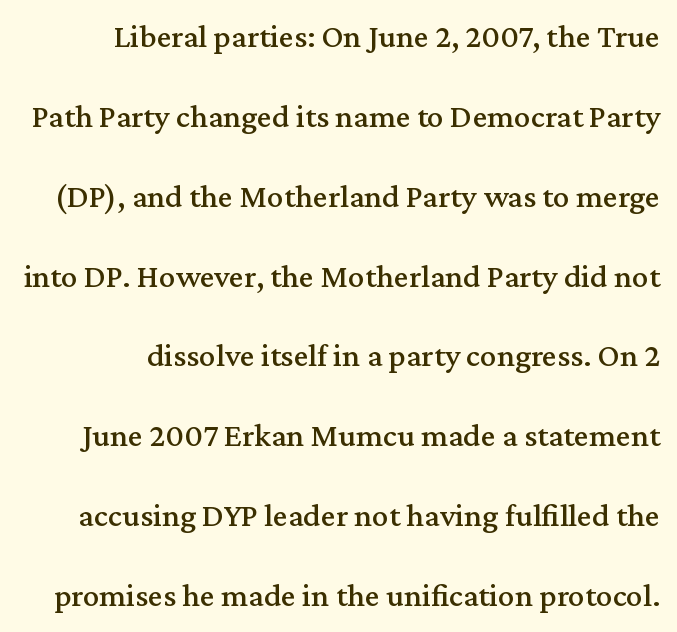
Q: Is the text italic (slanted)? A: No, it is upright.
Q: Is the typeface a serif or a sans-serif typeface? A: Serif.
Q: Is the text underlined? A: No.
Q: How is the paragraph aligned? A: Right-aligned.
Q: Is the spacing between letters normal or unusually wide? A: Normal.
Q: Is the spacing between lines tight, normal or loose? A: Loose.
Q: Width (condensed, normal, or wide)? A: Normal.
Q: Stroke contrast? A: Medium.
Q: x-height? A: Medium.
Q: Monospaced? A: No.
